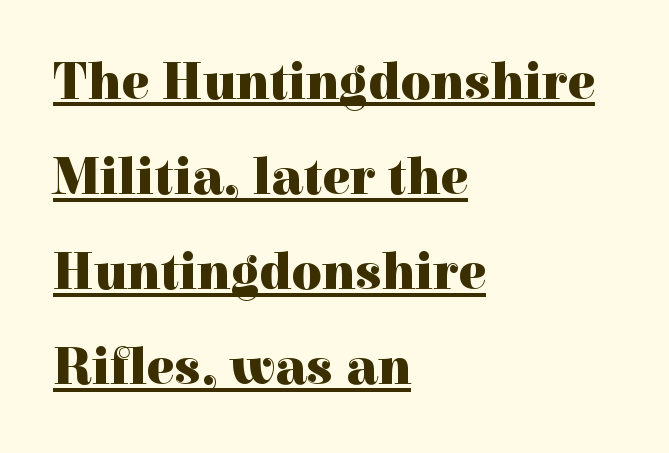
Q: Is the text bold? A: Yes.
Q: Is the text italic (slanted)? A: No, it is upright.
Q: Is the typeface a serif or a sans-serif typeface? A: Serif.
Q: Is the text underlined? A: Yes.
Q: How is the paragraph aligned? A: Left-aligned.
Q: Is the spacing between letters normal or unusually wide? A: Normal.
Q: Width (condensed, normal, or wide)? A: Normal.
Q: x-height? A: Medium.
Q: Monospaced? A: No.
